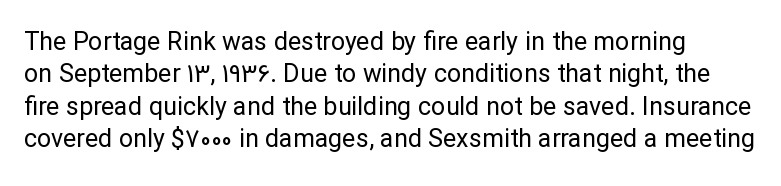
Q: Is the text bold? A: No.
Q: Is the text italic (slanted)? A: No, it is upright.
Q: Is the text underlined? A: No.
Q: Is the spacing between letters normal or unusually wide? A: Normal.
Q: Is the spacing between lines tight, normal or loose? A: Normal.
